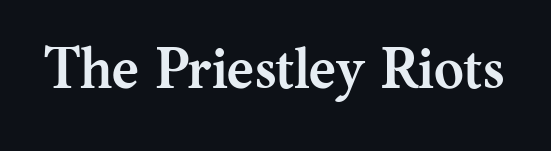
{"serif": "yes", "italic": "no", "bold": "yes", "weight": "semibold", "width": "normal", "stroke_contrast": "medium", "x_height": "medium", "monospaced": "no", "underline": "no", "letter_spacing": "normal", "letter_spacing_em": 0.0, "glyph_px": 57}
